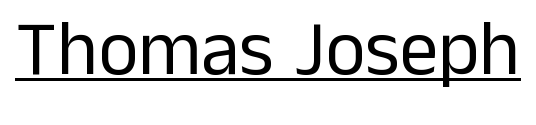
The font family rendered here belongs to the sans-serif group. These lines are rendered in a variable-pitch font. These lines keep a tight, regular rhythm from letter to letter. Letters have the restrained weight of plain body copy at most. The specimen includes a rule beneath the text block's lines. Ascenders rise straight up at ninety degrees.
